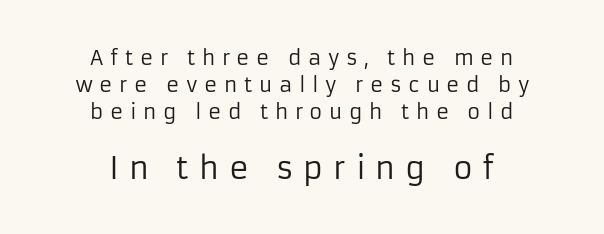
These lines stack symmetrically, like a column narrowing and widening about its center. The second block has been scaled up relative to the first. Do the characters align in a grid? No, the font is proportional. The line texture is sparse and dotted thanks to wide tracking.
